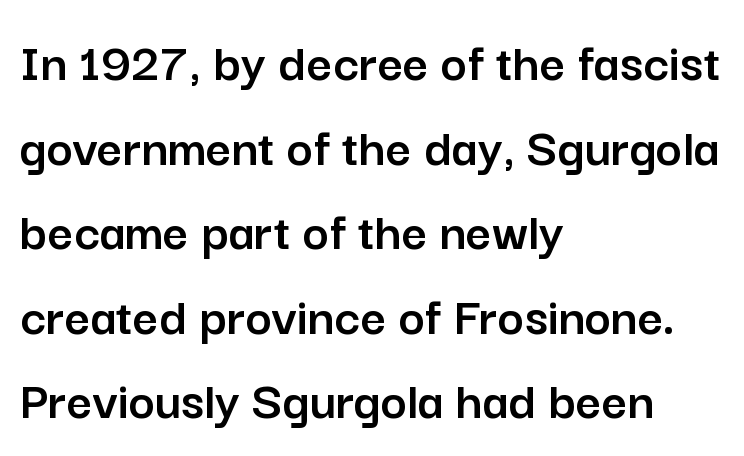
{"serif": "no", "italic": "no", "width": "normal", "stroke_contrast": "low", "x_height": "medium", "monospaced": "no", "underline": "no", "align": "left", "line_spacing": "normal", "line_spacing_ratio": 1.51, "letter_spacing": "normal", "letter_spacing_em": 0.0, "glyph_px": 56}
